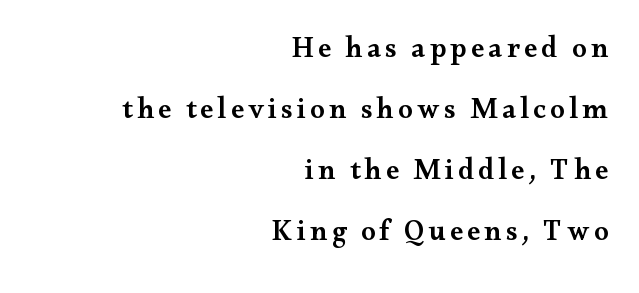
{"serif": "yes", "italic": "no", "bold": "semi", "weight": "semibold", "width": "wide", "stroke_contrast": "medium", "x_height": "small", "monospaced": "no", "underline": "no", "align": "right", "line_spacing": "loose", "line_spacing_ratio": 2.1, "glyph_px": 29}
